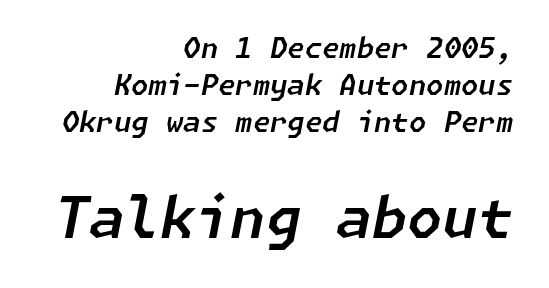
{"italic": "yes", "lean": "right", "slant_degrees": 11, "width": "normal", "stroke_contrast": "low", "x_height": "medium", "underline": "no", "align": "right", "line_spacing": "normal", "line_spacing_ratio": 1.33, "letter_spacing": "normal", "letter_spacing_em": 0.0, "larger_block": "second", "size_ratio": 2.04, "glyph_px": 57}
